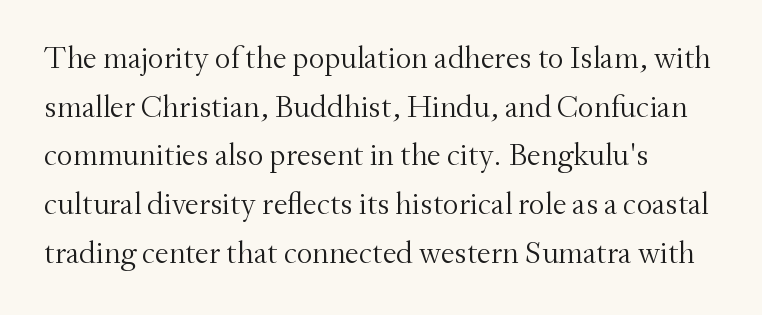
The letterforms sit at book weight or below. Every character sits straight up, as roman type does. The rendering uses natural spacing where letterforms have individual widths. Regarding leading, the lines here are spaced in the standard way. The font family rendered here belongs to the serif group.
